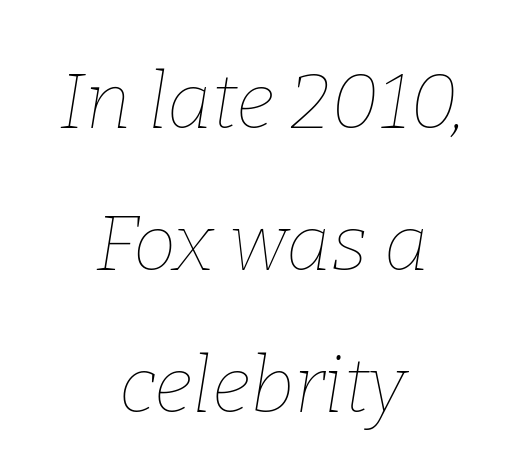
The rag falls on both sides of this text block equally. Words float on clear page, feet unadorned. The rendering uses natural spacing where letterforms have individual widths. Letters have the restrained weight of plain body copy at most.
